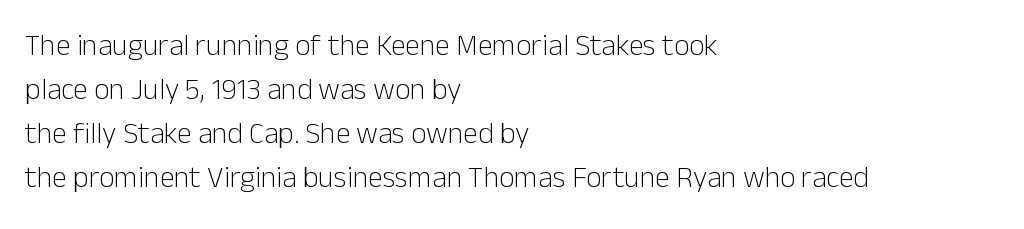
{"serif": "no", "italic": "no", "bold": "no", "weight": "light", "width": "normal", "stroke_contrast": "low", "x_height": "medium", "monospaced": "no", "underline": "no", "align": "left", "line_spacing": "normal", "line_spacing_ratio": 1.47, "letter_spacing": "normal", "letter_spacing_em": 0.0, "glyph_px": 30}
